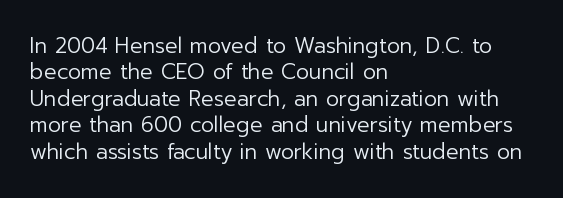
{"italic": "no", "bold": "no", "underline": "no", "align": "left", "line_spacing": "normal", "line_spacing_ratio": 1.26, "letter_spacing": "normal", "letter_spacing_em": 0.0, "glyph_px": 21}
